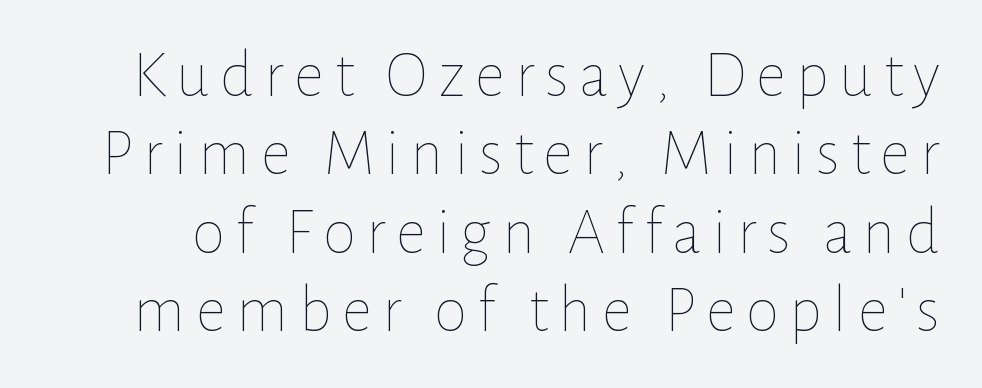
Italic? Not at all — the glyphs are vertical. Weight class: somewhere from thin through regular. The rendering uses natural spacing where letterforms have individual widths. Descenders hang freely into open space.
